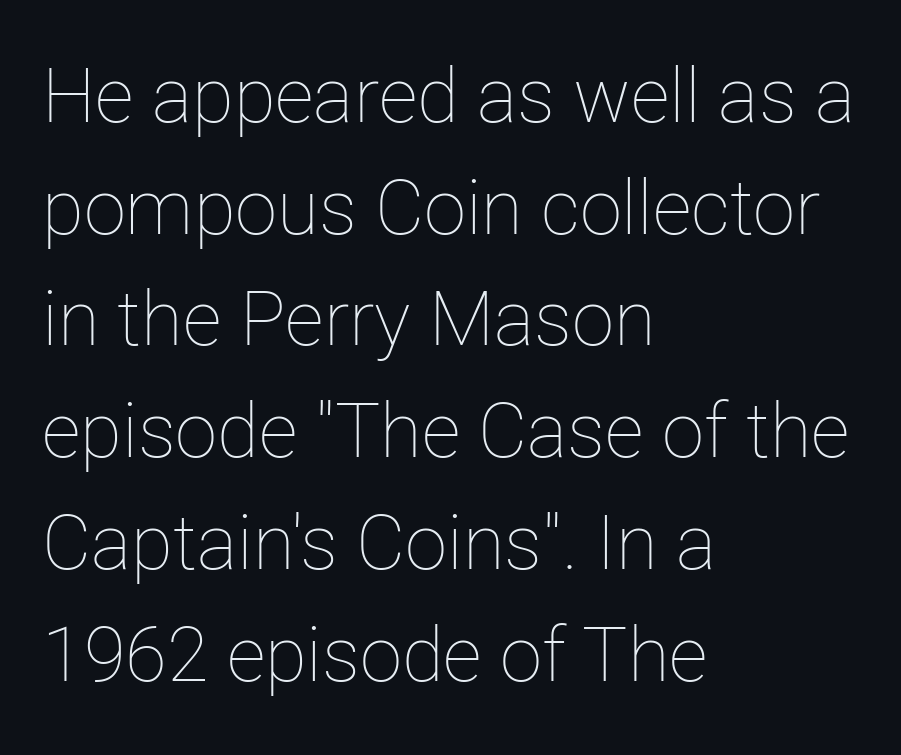
The image shows 76 px thin type, upright; set left-aligned, normal line spacing (1.47x), normal letter spacing, not underlined; low stroke contrast and a medium x-height.
